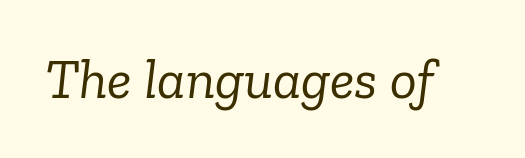
The image shows 56 px light serif type, italic (leaning right); set normal letter spacing, not underlined; low stroke contrast and a medium x-height.
